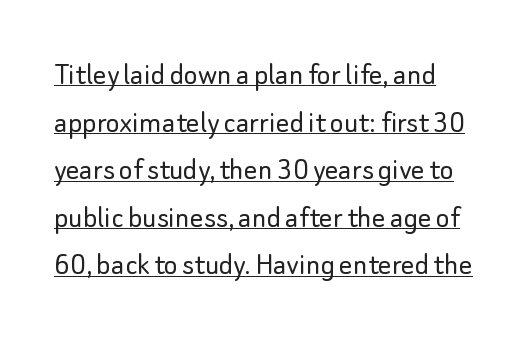
Designer's note — italics off, roman on. The string is rendered with underlining switched on. The rendering uses natural spacing where letterforms have individual widths. Short note: letters normally spaced.
